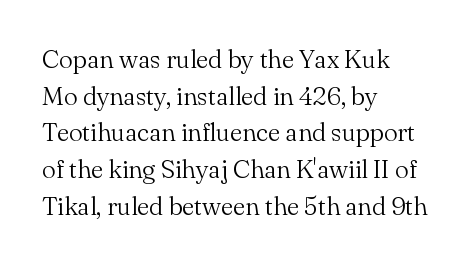
Q: Is the text bold? A: No.
Q: Is the text italic (slanted)? A: No, it is upright.
Q: Is the text underlined? A: No.
Q: How is the paragraph aligned? A: Left-aligned.
Q: Is the spacing between letters normal or unusually wide? A: Normal.
Q: Is the spacing between lines tight, normal or loose? A: Normal.
